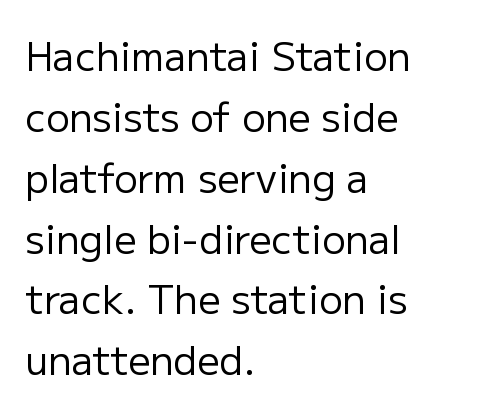
Q: Is the text bold? A: No.
Q: Is the text italic (slanted)? A: No, it is upright.
Q: Is the typeface a serif or a sans-serif typeface? A: Sans-serif.
Q: Is the text underlined? A: No.
Q: How is the paragraph aligned? A: Left-aligned.
Q: Is the spacing between letters normal or unusually wide? A: Normal.
Q: Is the spacing between lines tight, normal or loose? A: Normal.
Q: Width (condensed, normal, or wide)? A: Normal.
Q: Stroke contrast? A: Low.
Q: x-height? A: Medium.
Q: Monospaced? A: No.
